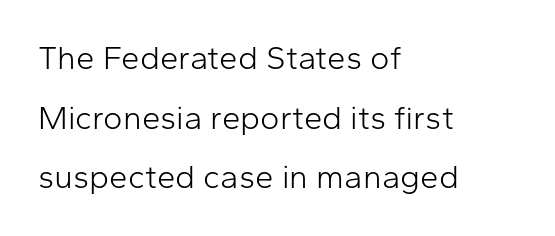
The image shows 33 px light sans-serif type, upright; set left-aligned, line spacing 1.81x, normal letter spacing, not underlined; low stroke contrast and a medium x-height.
